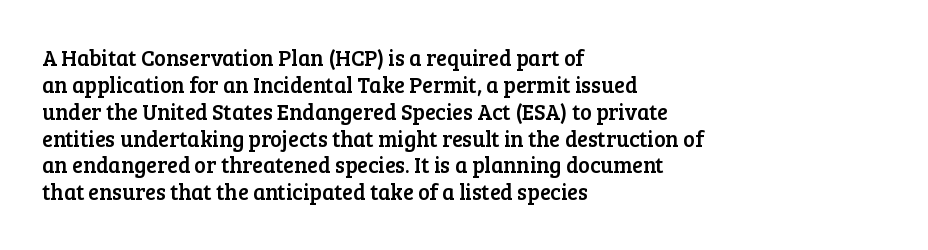
The image shows 22 px text type, upright; set left-aligned, line spacing 1.22x, normal letter spacing, not underlined.
